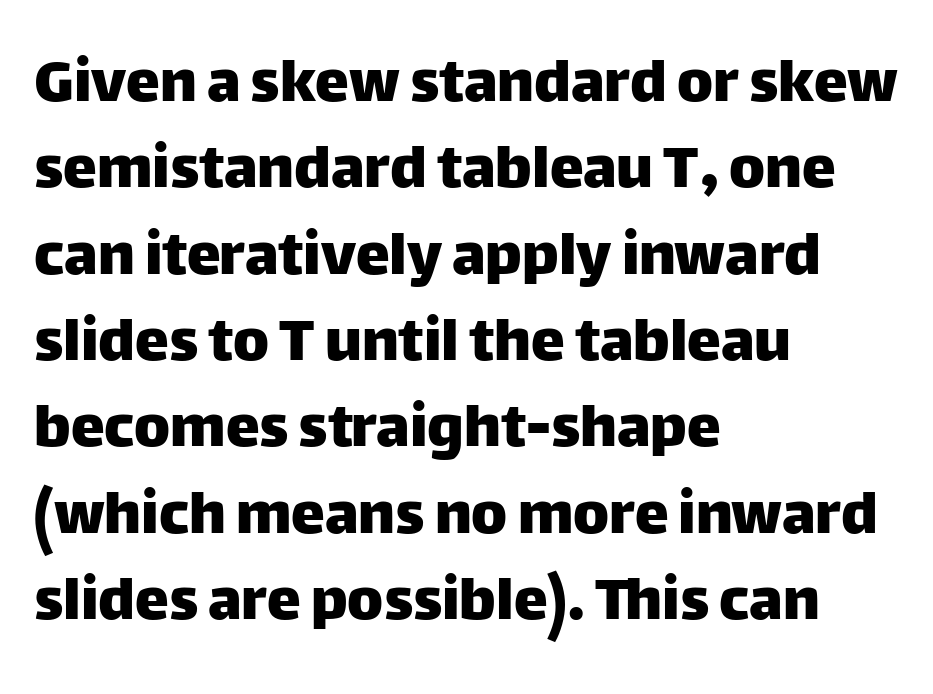
Q: Is the text italic (slanted)? A: No, it is upright.
Q: Is the typeface a serif or a sans-serif typeface? A: Sans-serif.
Q: Is the text underlined? A: No.
Q: How is the paragraph aligned? A: Left-aligned.
Q: Is the spacing between letters normal or unusually wide? A: Normal.
Q: Is the spacing between lines tight, normal or loose? A: Normal.
Q: Width (condensed, normal, or wide)? A: Normal.
Q: Stroke contrast? A: Low.
Q: x-height? A: Large.
Q: Monospaced? A: No.
